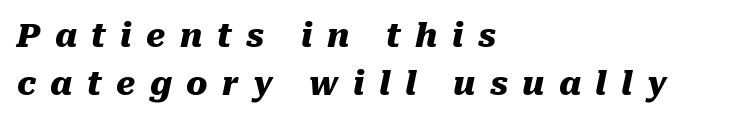
Q: Is the text bold? A: Yes.
Q: Is the text italic (slanted)? A: Yes, it leans right by about 10 degrees.
Q: Is the text underlined? A: No.
Q: How is the paragraph aligned? A: Left-aligned.
Q: Is the spacing between letters normal or unusually wide? A: Unusually wide.
Q: Is the spacing between lines tight, normal or loose? A: Normal.
Q: Width (condensed, normal, or wide)? A: Normal.
Q: Stroke contrast? A: Medium.
Q: x-height? A: Medium.
Q: Monospaced? A: No.
